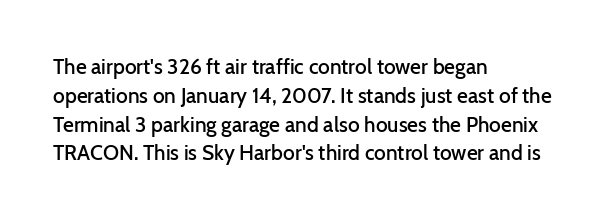
{"italic": "no", "bold": "semi", "underline": "no", "align": "left", "line_spacing": "normal", "line_spacing_ratio": 1.37, "letter_spacing": "normal", "letter_spacing_em": 0.0, "glyph_px": 21}
